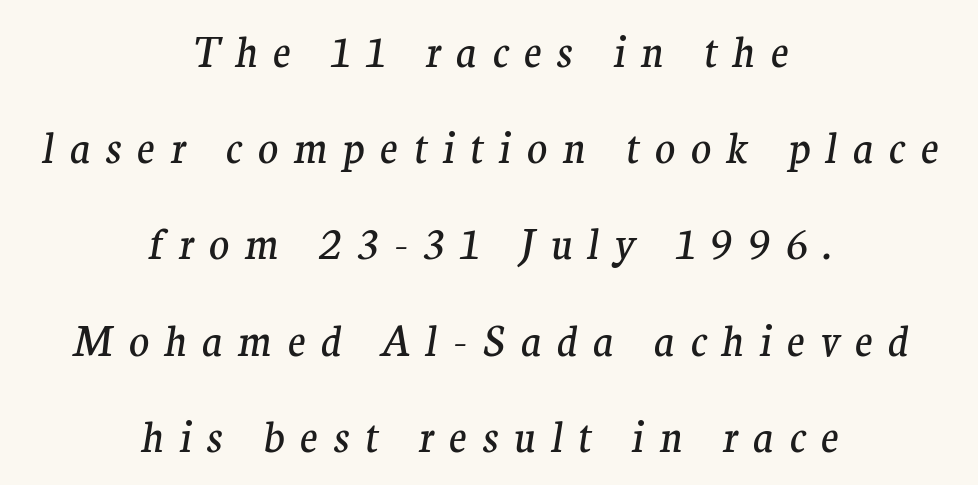
Q: Is the text bold? A: No.
Q: Is the text italic (slanted)? A: Yes, it leans right by about 9 degrees.
Q: Is the typeface a serif or a sans-serif typeface? A: Serif.
Q: Is the text underlined? A: No.
Q: How is the paragraph aligned? A: Centered.
Q: Is the spacing between letters normal or unusually wide? A: Unusually wide.
Q: Is the spacing between lines tight, normal or loose? A: Loose.
Q: Width (condensed, normal, or wide)? A: Normal.
Q: Stroke contrast? A: Medium.
Q: x-height? A: Medium.
Q: Monospaced? A: No.
